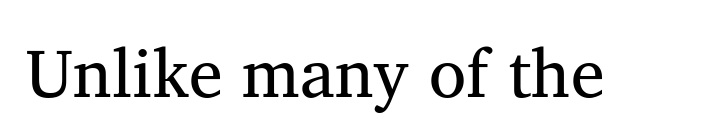
The image shows 68 px regular-weight serif type, upright; set normal letter spacing, not underlined; medium stroke contrast and a medium x-height.
